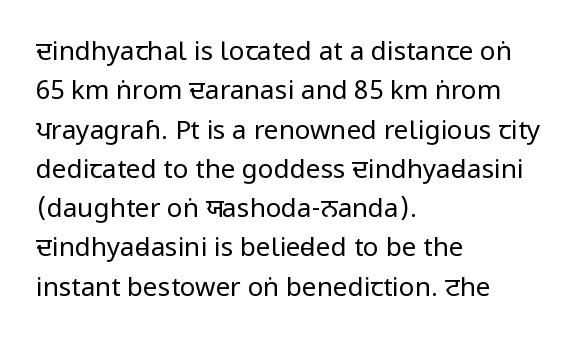
A typesetter would mark this as roman, not italic. Does the leading feel generous? No, just average. The typesetter chose a ragged-right arrangement here. The gaps between neighbouring characters are ordinary and unremarkable. Is this a heavy cut? Hardly; it is regular or lighter. The space directly below the letters is spotless.
